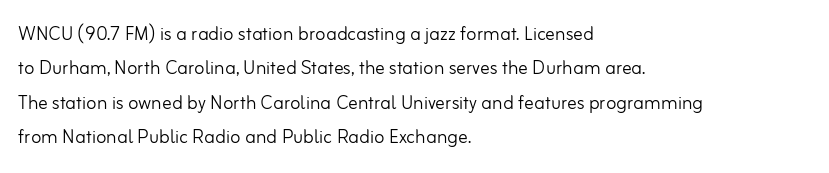
Q: Is the text bold? A: No.
Q: Is the text italic (slanted)? A: No, it is upright.
Q: Is the text underlined? A: No.
Q: How is the paragraph aligned? A: Left-aligned.
Q: Is the spacing between letters normal or unusually wide? A: Normal.
Q: Is the spacing between lines tight, normal or loose? A: Normal.
